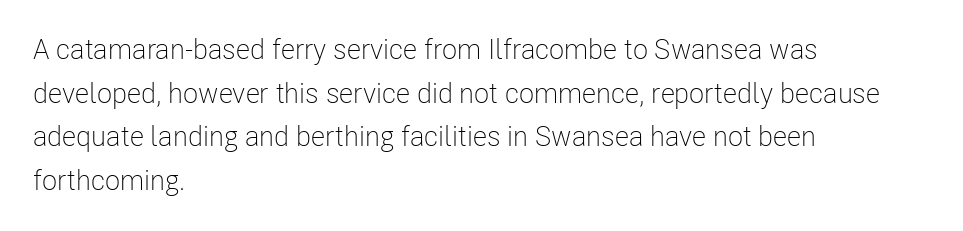
Inter-character spacing is left at the font's built-in metrics. The rows are spaced the way most documents space them. The words here are not underlined. The weight would be labelled regular, book, light, or lighter still. Spacing verdict: proportional, widths tailored to each character. Leftover space on each line is placed entirely after the last word.
